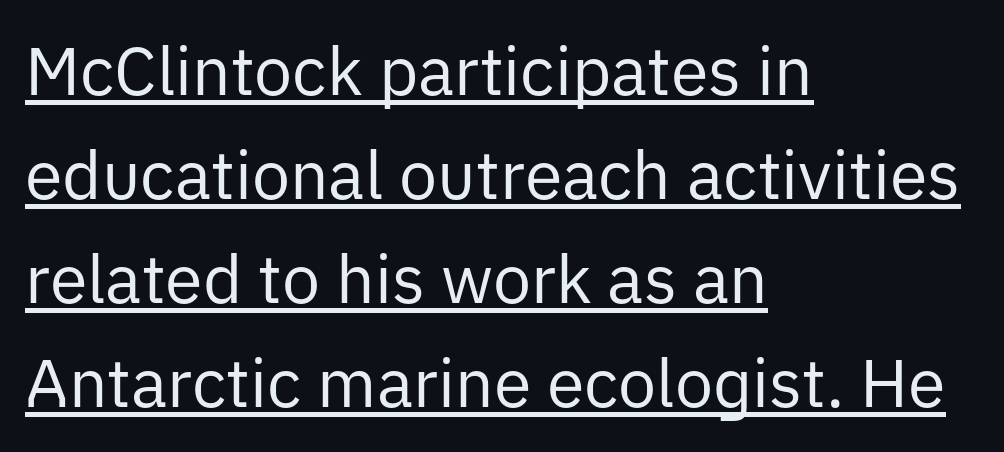
The image shows 68 px regular-weight sans-serif type, upright; set left-aligned, normal line spacing (1.53x), normal letter spacing, underlined; low stroke contrast and a medium x-height.
